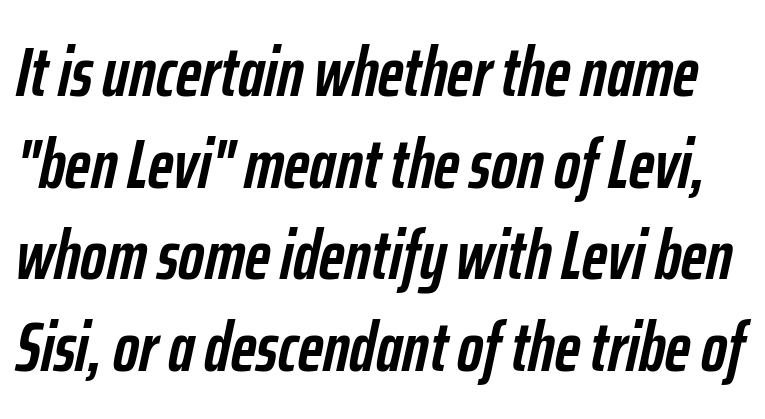
The image shows 70 px semibold, condensed type, italic (leaning right); set normal line spacing (1.31x), normal letter spacing, not underlined; low stroke contrast and a medium x-height.
